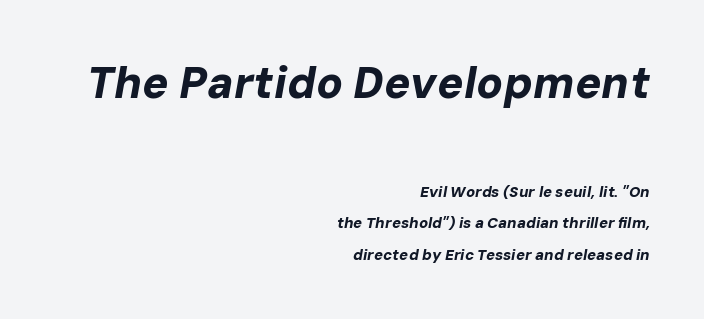
Q: Is the text bold? A: Yes.
Q: Is the text italic (slanted)? A: Yes, it leans right by about 10 degrees.
Q: Is the text underlined? A: No.
Q: How is the paragraph aligned? A: Right-aligned.
Q: Is the spacing between letters normal or unusually wide? A: Normal.
Q: Is the spacing between lines tight, normal or loose? A: Loose.
Q: Which block of text is set in a larger size, the first (top) or the second (bottom)? A: The first (top) one.
Q: Width (condensed, normal, or wide)? A: Normal.
Q: Stroke contrast? A: Low.
Q: x-height? A: Medium.
Q: Monospaced? A: No.
